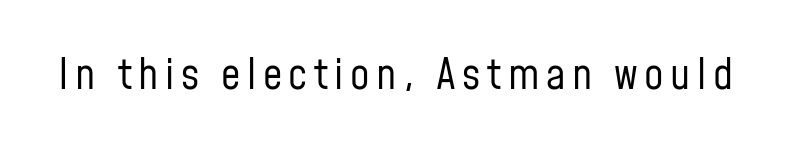
Honestly, there is no underline to notice here at all. Posture: upright roman. The typeface has the unassuming heft of standard copy or less. Font category for this specimen: sans-serif. Character widths vary here, with narrow letters taking less room than wide ones.
